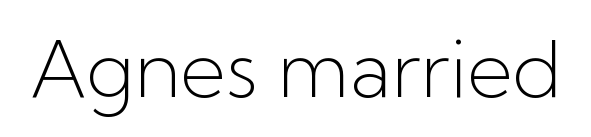
The image shows 78 px light sans-serif type, upright; set normal letter spacing, not underlined; low stroke contrast and a medium x-height.
